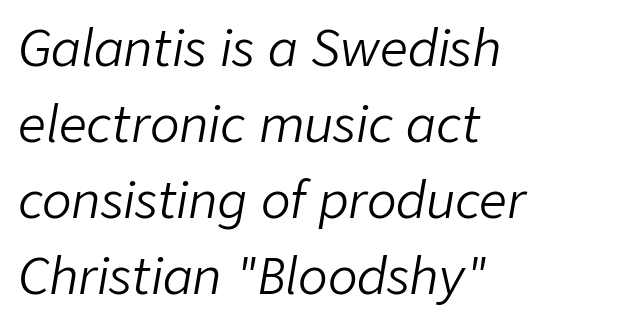
Character widths vary here, with narrow letters taking less room than wide ones. Is there much room between lines? A standard amount, neither cramped nor airy. Looking at the ascenders, they clearly lean. Each row of text sits above clean, open space. There is no visible air inserted between adjacent glyphs. This reads as an unemphasized weight, regular at the heaviest.
